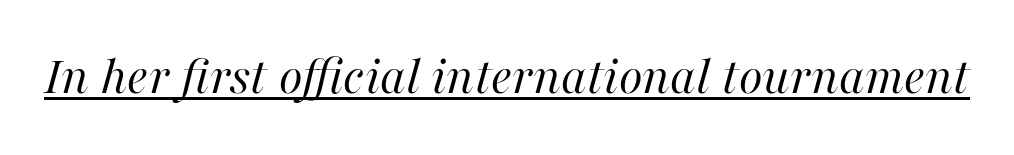
{"italic": "yes", "lean": "right", "slant_degrees": 16, "bold": "no", "weight": "regular", "width": "normal", "stroke_contrast": "high", "x_height": "medium", "monospaced": "no", "underline": "yes", "letter_spacing": "normal", "letter_spacing_em": 0.0, "glyph_px": 55}
